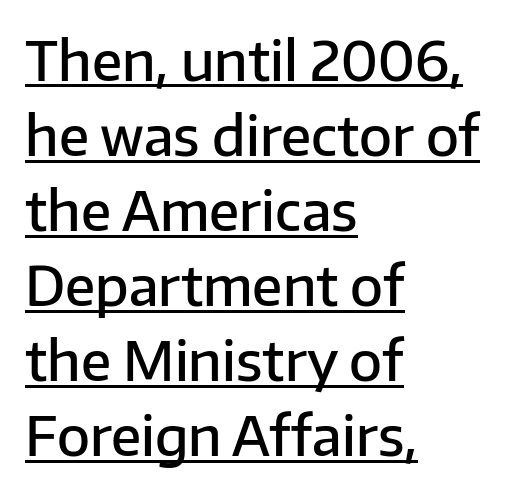
These lines were composed using upright roman letters. On the weight axis this lands at semibold, roughly 600. Baseline-to-baseline distance is the conventional proportion of letter height. Underlined type. These lines keep a tight, regular rhythm from letter to letter.
